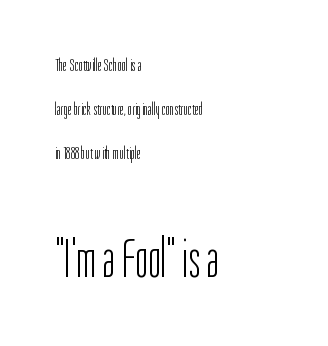
{"serif": "no", "italic": "no", "bold": "no", "weight": "light", "width": "condensed", "stroke_contrast": "low", "x_height": "medium", "monospaced": "no", "underline": "no", "align": "left", "line_spacing": "loose", "line_spacing_ratio": 2.45, "letter_spacing": "normal", "letter_spacing_em": 0.0, "larger_block": "second", "size_ratio": 3.0, "glyph_px": 54}
